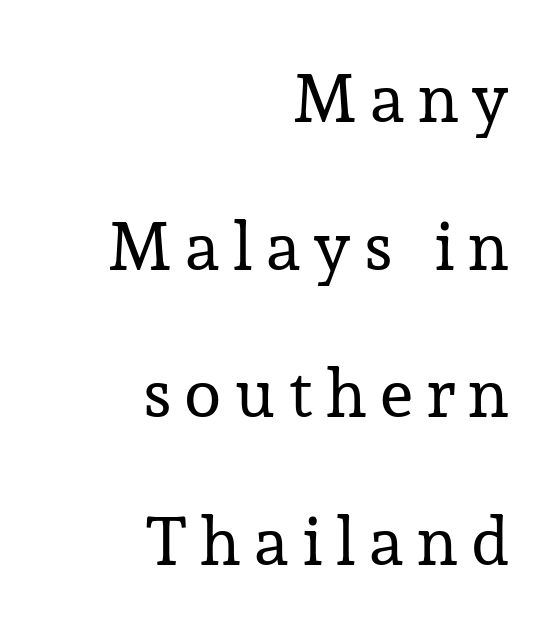
Q: Is the text bold? A: No.
Q: Is the text italic (slanted)? A: No, it is upright.
Q: Is the typeface a serif or a sans-serif typeface? A: Serif.
Q: Is the text underlined? A: No.
Q: How is the paragraph aligned? A: Right-aligned.
Q: Is the spacing between letters normal or unusually wide? A: Unusually wide.
Q: Is the spacing between lines tight, normal or loose? A: Loose.
Q: Width (condensed, normal, or wide)? A: Normal.
Q: Stroke contrast? A: Low.
Q: x-height? A: Medium.
Q: Monospaced? A: No.
